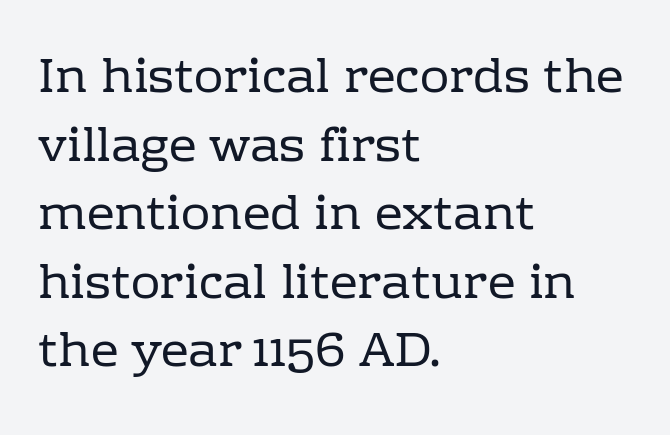
Q: Is the text bold? A: No.
Q: Is the text italic (slanted)? A: No, it is upright.
Q: Is the typeface a serif or a sans-serif typeface? A: Serif.
Q: Is the text underlined? A: No.
Q: How is the paragraph aligned? A: Left-aligned.
Q: Is the spacing between letters normal or unusually wide? A: Normal.
Q: Is the spacing between lines tight, normal or loose? A: Normal.
Q: Width (condensed, normal, or wide)? A: Normal.
Q: Stroke contrast? A: Low.
Q: x-height? A: Medium.
Q: Monospaced? A: No.
